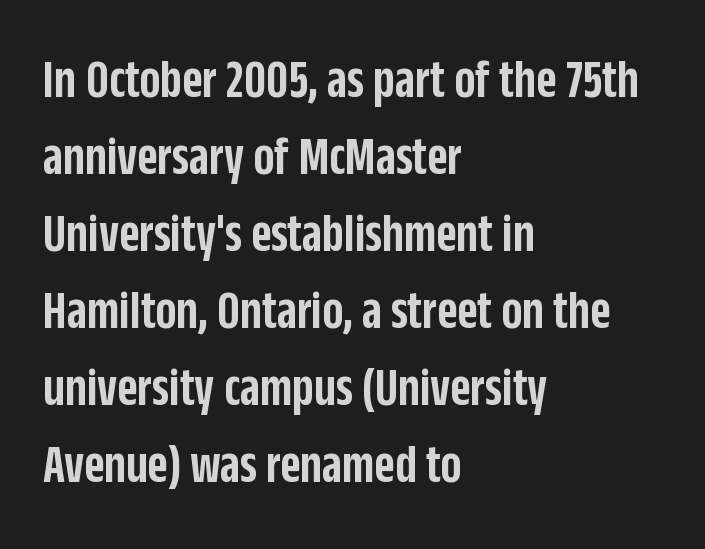
Q: Is the text bold? A: Semi-bold.
Q: Is the text italic (slanted)? A: No, it is upright.
Q: Is the typeface a serif or a sans-serif typeface? A: Sans-serif.
Q: Is the text underlined? A: No.
Q: How is the paragraph aligned? A: Left-aligned.
Q: Is the spacing between letters normal or unusually wide? A: Normal.
Q: Is the spacing between lines tight, normal or loose? A: Normal.
Q: Width (condensed, normal, or wide)? A: Condensed.
Q: Stroke contrast? A: Low.
Q: x-height? A: Large.
Q: Monospaced? A: No.
